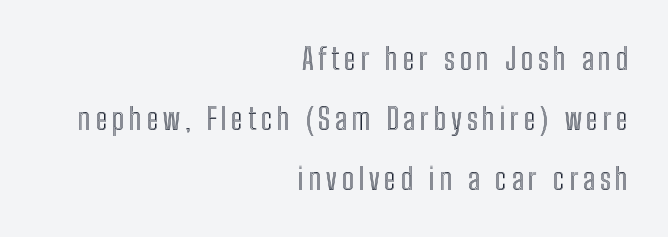
{"italic": "no", "width": "condensed", "x_height": "medium", "monospaced": "no", "underline": "no", "align": "right", "line_spacing": "loose", "line_spacing_ratio": 2.0, "glyph_px": 30}
